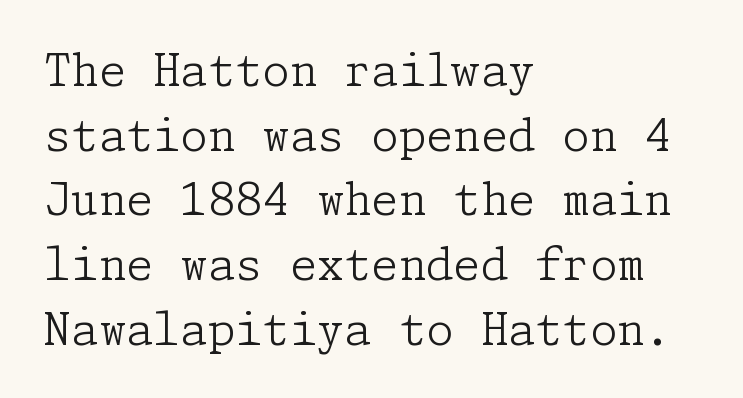
Q: Is the text bold? A: No.
Q: Is the text italic (slanted)? A: No, it is upright.
Q: Is the typeface a serif or a sans-serif typeface? A: Serif.
Q: Is the text underlined? A: No.
Q: How is the paragraph aligned? A: Left-aligned.
Q: Is the spacing between letters normal or unusually wide? A: Normal.
Q: Is the spacing between lines tight, normal or loose? A: Normal.
Q: Width (condensed, normal, or wide)? A: Normal.
Q: Stroke contrast? A: Low.
Q: x-height? A: Medium.
